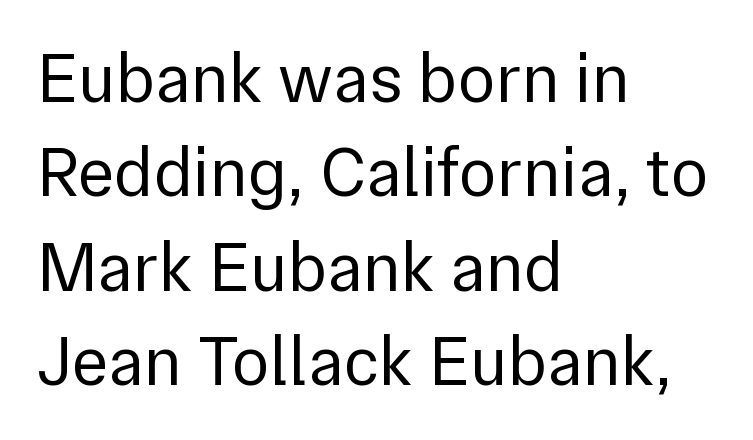
The image shows 70 px regular-weight sans-serif type, upright; set left-aligned, normal line spacing (1.35x), normal letter spacing, not underlined; a medium x-height.
